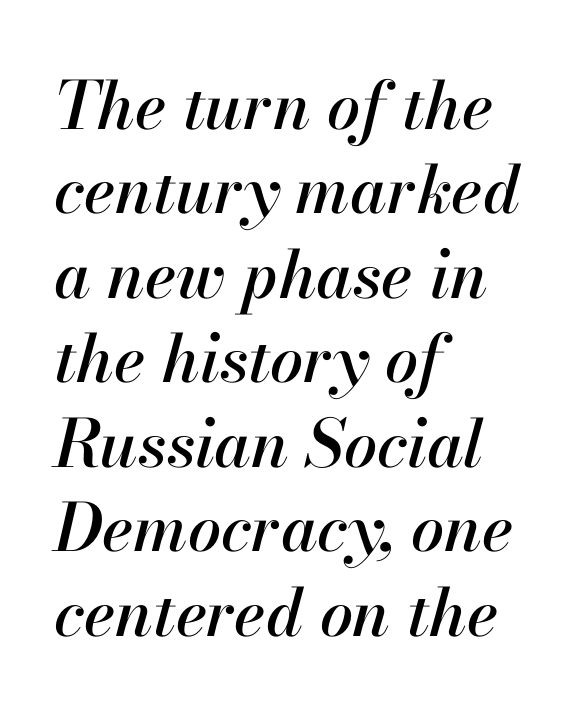
Q: Is the text italic (slanted)? A: Yes, it leans right by about 13 degrees.
Q: Is the text underlined? A: No.
Q: How is the paragraph aligned? A: Left-aligned.
Q: Is the spacing between letters normal or unusually wide? A: Normal.
Q: Is the spacing between lines tight, normal or loose? A: Normal.
Q: Width (condensed, normal, or wide)? A: Normal.
Q: Stroke contrast? A: High.
Q: x-height? A: Small.
Q: Monospaced? A: No.
